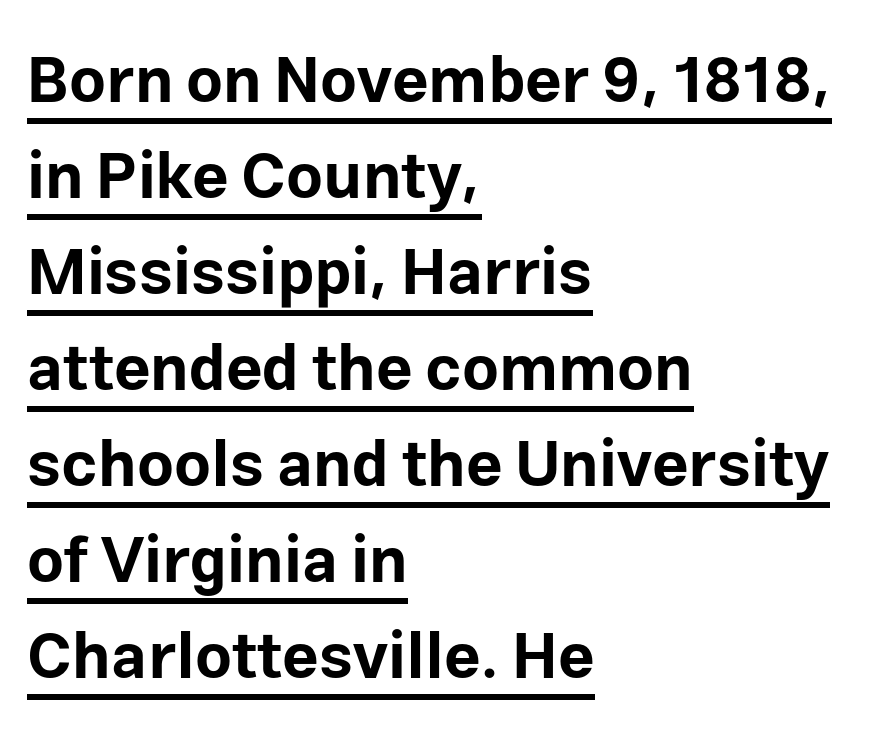
The image shows 64 px bold sans-serif type, upright; set left-aligned, normal line spacing (1.5x), normal letter spacing, underlined; low stroke contrast and a medium x-height.
